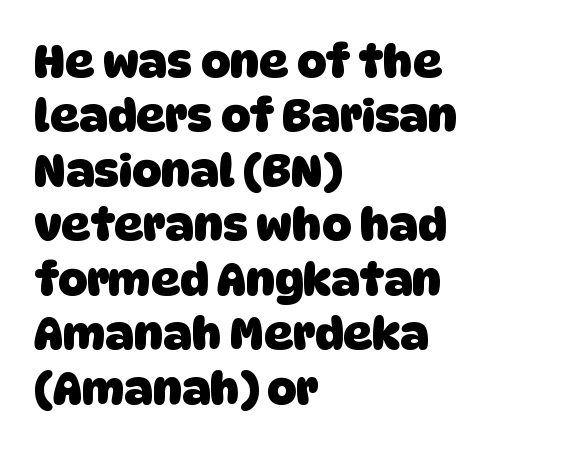
Q: Is the text bold? A: Yes.
Q: Is the typeface a serif or a sans-serif typeface? A: Sans-serif.
Q: Is the text underlined? A: No.
Q: How is the paragraph aligned? A: Left-aligned.
Q: Is the spacing between letters normal or unusually wide? A: Normal.
Q: Width (condensed, normal, or wide)? A: Normal.
Q: Stroke contrast? A: Low.
Q: x-height? A: Large.
Q: Monospaced? A: No.
